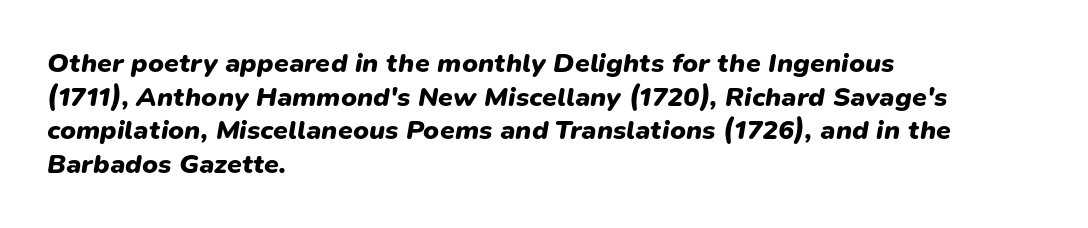
The type is set solid horizontally, with unmodified tracking. Leading: standard. Weight: bold. A typesetter would mark this as italic. The lines are quadded left.
